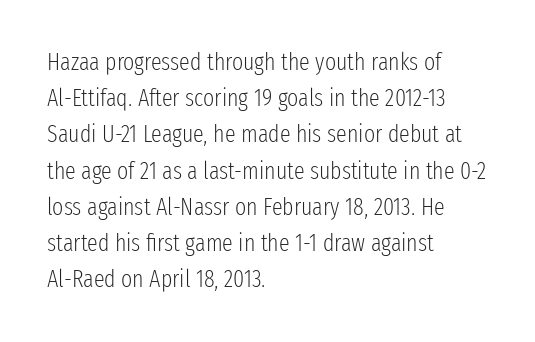
Q: Is the text bold? A: No.
Q: Is the text italic (slanted)? A: No, it is upright.
Q: Is the text underlined? A: No.
Q: How is the paragraph aligned? A: Left-aligned.
Q: Is the spacing between letters normal or unusually wide? A: Normal.
Q: Is the spacing between lines tight, normal or loose? A: Normal.
